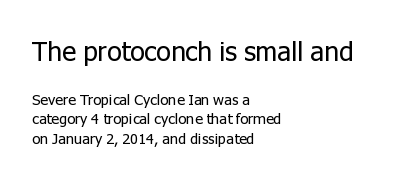
{"italic": "no", "bold": "no", "underline": "no", "align": "left", "line_spacing": "normal", "line_spacing_ratio": 1.3, "letter_spacing": "normal", "letter_spacing_em": 0.0, "larger_block": "first", "size_ratio": 1.8, "glyph_px": 27}
